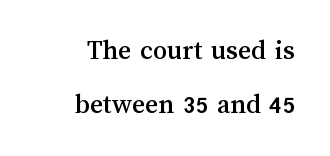
Caption: multi-line text, flush right, ragged left. You could fit nearly another row in the gap between these rows. The tracking reads as untouched default to a designer's eye. This rendering features lettering with no underline. Each letter keeps its own natural width here, so spacing adapts to shape.
